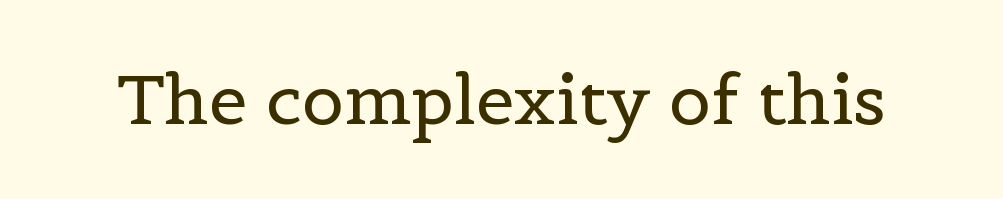
Each letter's strokes conclude with small projecting serifs. A bare baseline throughout the passage. Heft: none added — not bold. The passage shown is typed in a proportional face where columns would drift.
